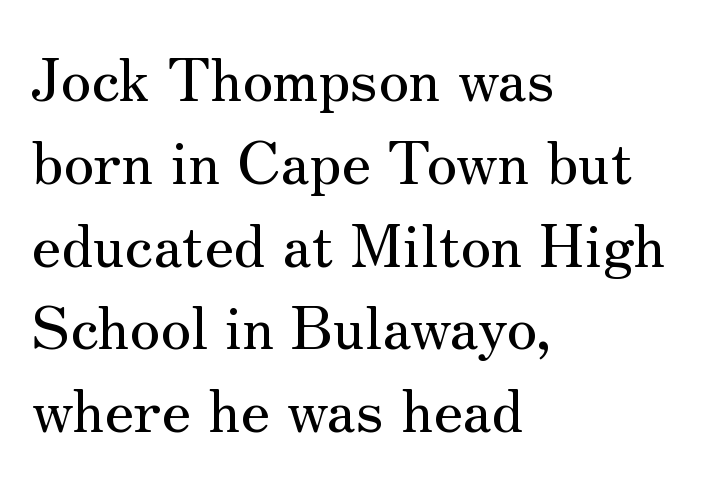
{"serif": "yes", "italic": "no", "width": "normal", "stroke_contrast": "medium", "x_height": "small", "monospaced": "no", "underline": "no", "align": "left", "line_spacing": "normal", "line_spacing_ratio": 1.38, "letter_spacing": "normal", "letter_spacing_em": 0.0, "glyph_px": 60}
